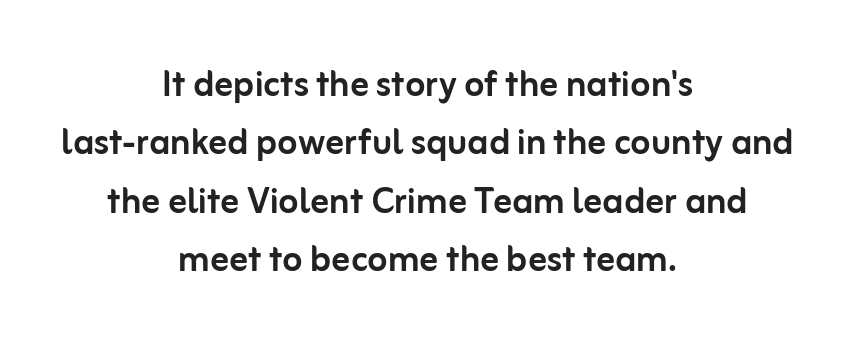
Any mark beneath the type? The region is blank. If you drew a line through each stem, it would be perfectly vertical. A typesetter would call this leading conventional body-copy spacing. The rendering uses natural spacing where letterforms have individual widths. What kind of face is this? One without serifs — a sans.
